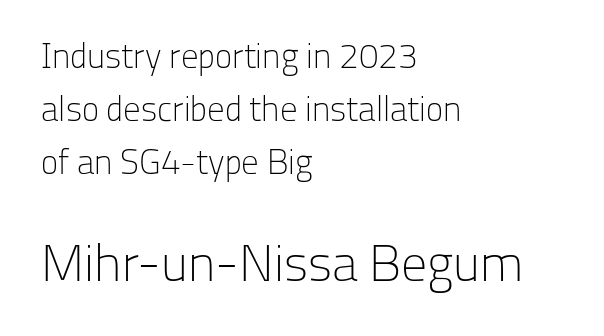
{"serif": "no", "italic": "no", "bold": "no", "weight": "light", "width": "normal", "stroke_contrast": "low", "x_height": "medium", "monospaced": "no", "underline": "no", "align": "left", "line_spacing": "normal", "line_spacing_ratio": 1.52, "letter_spacing": "normal", "letter_spacing_em": 0.0, "larger_block": "second", "size_ratio": 1.49, "glyph_px": 52}
